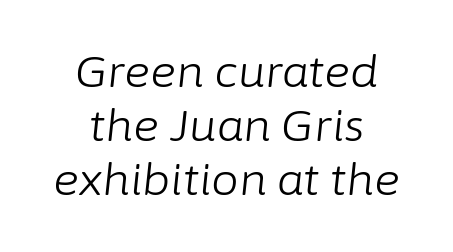
Q: Is the text bold? A: No.
Q: Is the text italic (slanted)? A: Yes, it leans right by about 6 degrees.
Q: Is the text underlined? A: No.
Q: How is the paragraph aligned? A: Centered.
Q: Is the spacing between letters normal or unusually wide? A: Normal.
Q: Width (condensed, normal, or wide)? A: Normal.
Q: Stroke contrast? A: Low.
Q: x-height? A: Medium.
Q: Monospaced? A: No.
